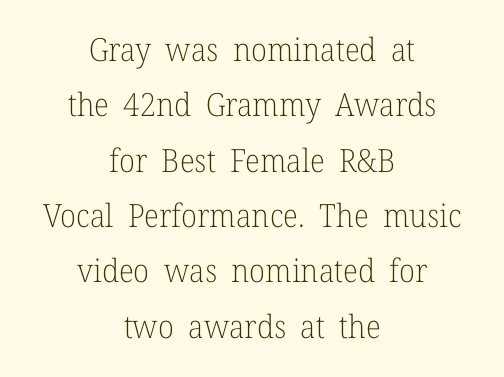
{"serif": "yes", "italic": "no", "bold": "no", "weight": "light", "width": "normal", "stroke_contrast": "low", "x_height": "medium", "monospaced": "no", "underline": "no", "align": "center", "line_spacing_ratio": 1.73, "letter_spacing": "normal", "letter_spacing_em": 0.0, "glyph_px": 32}
